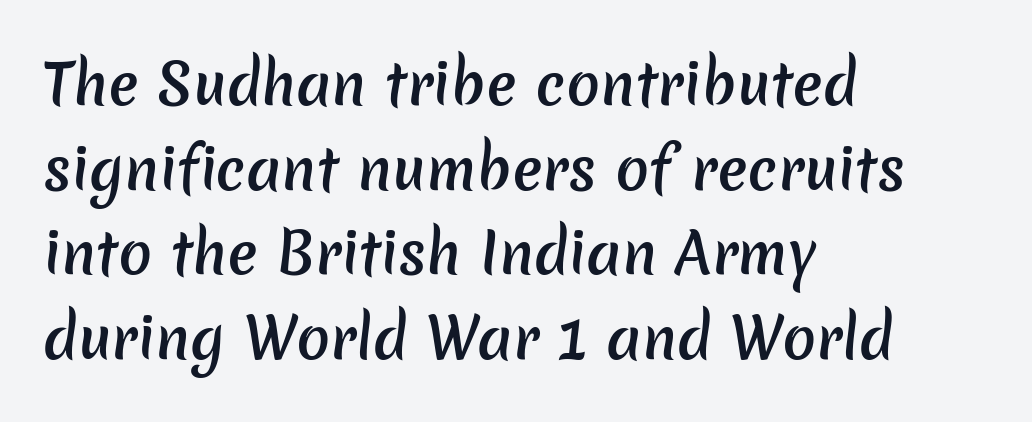
Nope, no serifs anywhere on these letters. Each word holds together tightly as a unit, with standard inter-letter gaps. Left-aligned paragraph, ragged on the right. This is the in-between weight designers call semibold or demi.
